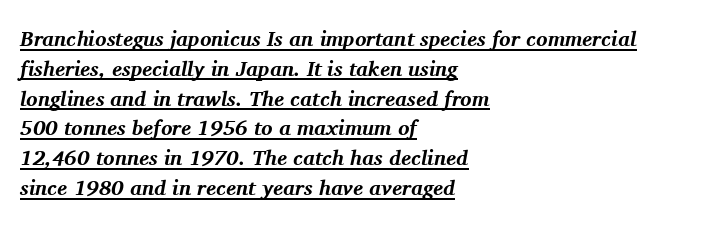
The image shows 21 px bold type, italic (leaning right); set left-aligned, normal line spacing (1.42x), normal letter spacing, underlined.
